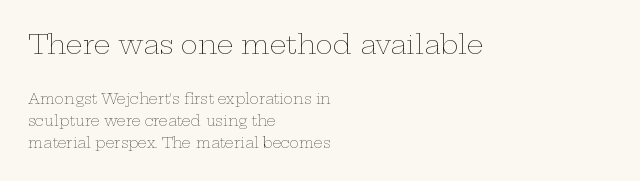
Character size in the leading block exceeds that of the trailing block. Letter spacing: default. Heft: none added — not bold. Evenly set lines give the paragraph a standard silhouette. Letters rest on an invisible, unmarked baseline.
